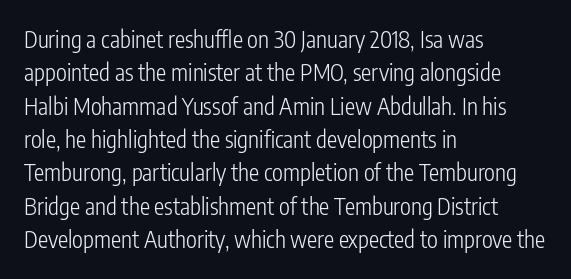
Q: Is the text bold? A: No.
Q: Is the text italic (slanted)? A: No, it is upright.
Q: Is the text underlined? A: No.
Q: How is the paragraph aligned? A: Left-aligned.
Q: Is the spacing between letters normal or unusually wide? A: Normal.
Q: Is the spacing between lines tight, normal or loose? A: Normal.
